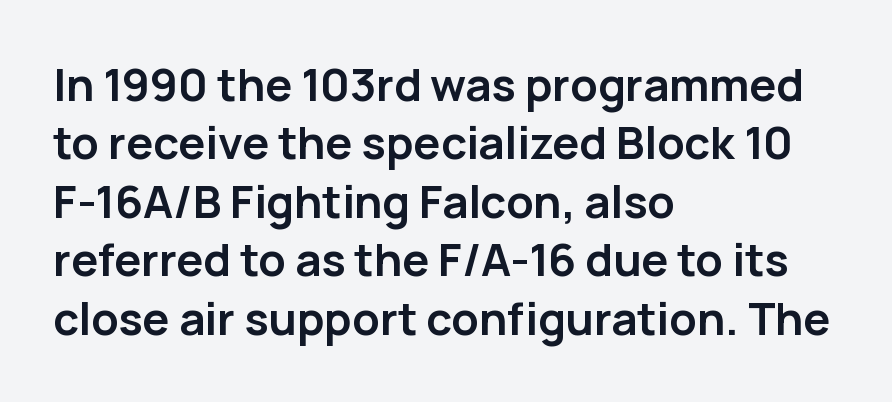
Q: Is the text bold? A: Yes.
Q: Is the text italic (slanted)? A: No, it is upright.
Q: Is the typeface a serif or a sans-serif typeface? A: Sans-serif.
Q: Is the text underlined? A: No.
Q: How is the paragraph aligned? A: Left-aligned.
Q: Is the spacing between letters normal or unusually wide? A: Normal.
Q: Is the spacing between lines tight, normal or loose? A: Normal.
Q: Width (condensed, normal, or wide)? A: Normal.
Q: Stroke contrast? A: Low.
Q: x-height? A: Medium.
Q: Monospaced? A: No.
